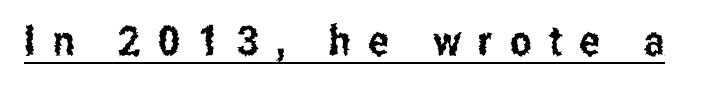
{"serif": "no", "italic": "no", "width": "condensed", "stroke_contrast": "low", "x_height": "medium", "monospaced": "no", "underline": "yes", "letter_spacing": "wide", "letter_spacing_em": 0.42, "glyph_px": 41}
